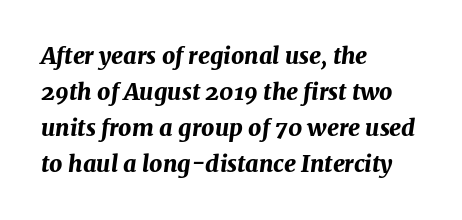
The image shows 23 px bold type, italic (leaning right); set left-aligned, normal line spacing (1.56x), normal letter spacing, not underlined.
